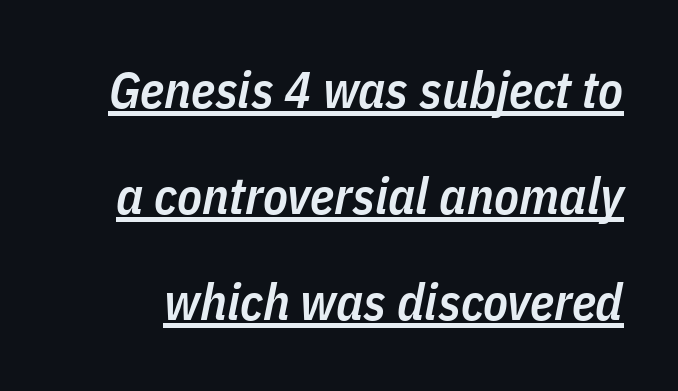
{"italic": "yes", "lean": "right", "slant_degrees": 11, "bold": "semi", "weight": "semibold", "width": "condensed", "stroke_contrast": "low", "x_height": "medium", "monospaced": "no", "underline": "yes", "line_spacing": "loose", "line_spacing_ratio": 2.08, "letter_spacing": "normal", "letter_spacing_em": 0.0, "glyph_px": 51}
